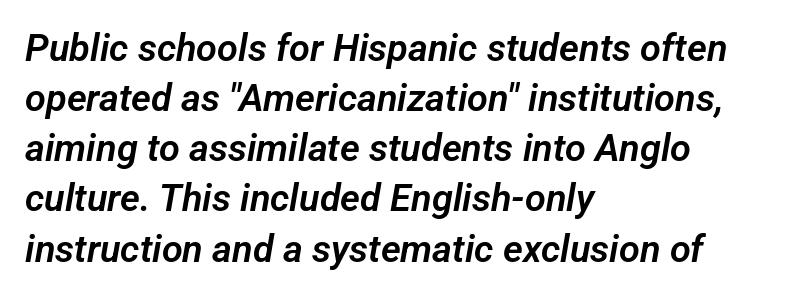
{"serif": "no", "width": "normal", "stroke_contrast": "low", "x_height": "medium", "monospaced": "no", "underline": "no", "align": "left", "line_spacing": "normal", "line_spacing_ratio": 1.32, "letter_spacing": "normal", "letter_spacing_em": 0.0, "glyph_px": 38}
